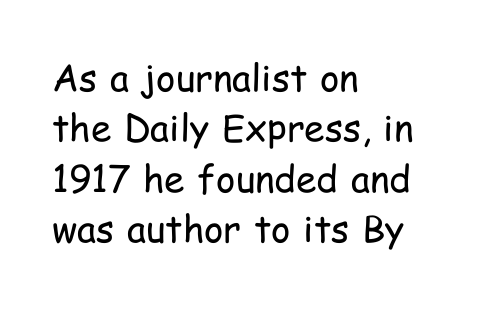
Q: Is the text bold? A: No.
Q: Is the text italic (slanted)? A: No, it is upright.
Q: Is the typeface a serif or a sans-serif typeface? A: Sans-serif.
Q: Is the text underlined? A: No.
Q: How is the paragraph aligned? A: Left-aligned.
Q: Is the spacing between letters normal or unusually wide? A: Normal.
Q: Is the spacing between lines tight, normal or loose? A: Normal.
Q: Width (condensed, normal, or wide)? A: Condensed.
Q: Stroke contrast? A: Low.
Q: x-height? A: Medium.
Q: Monospaced? A: No.
